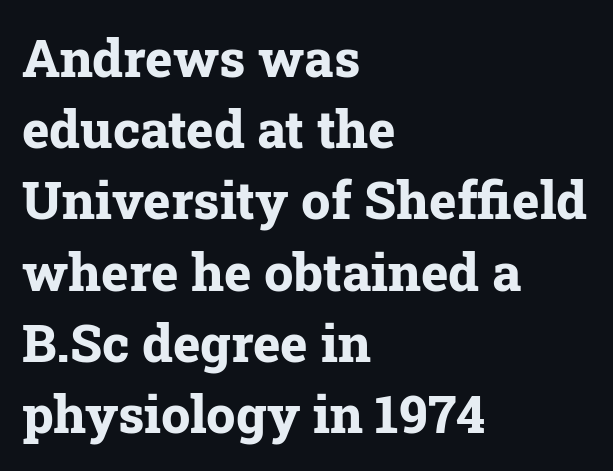
{"serif": "yes", "italic": "no", "bold": "yes", "weight": "bold", "width": "normal", "stroke_contrast": "low", "x_height": "medium", "monospaced": "no", "underline": "no", "align": "left", "line_spacing": "normal", "line_spacing_ratio": 1.37, "letter_spacing": "normal", "letter_spacing_em": 0.0, "glyph_px": 52}
